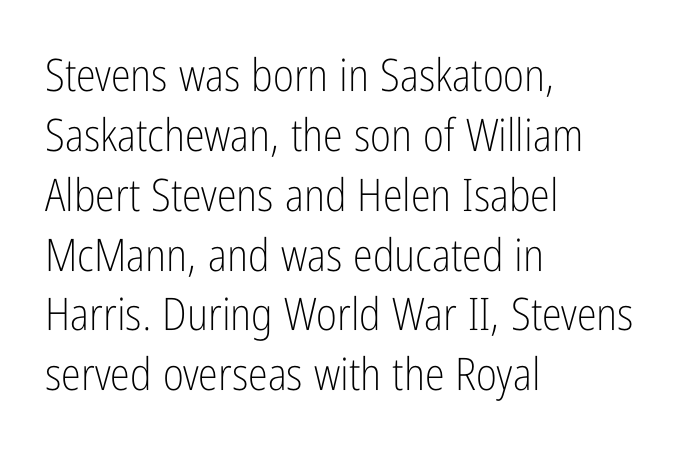
Varying glyph widths throughout — classic text-font behaviour. What's the leading like? Ordinary, nothing unusual. These lines keep a tight, regular rhythm from letter to letter. In terms of posture, this sample is upright. The font is comparable to plain body text, perhaps lighter. The designer went with a sans here, leaving each stem footless.
